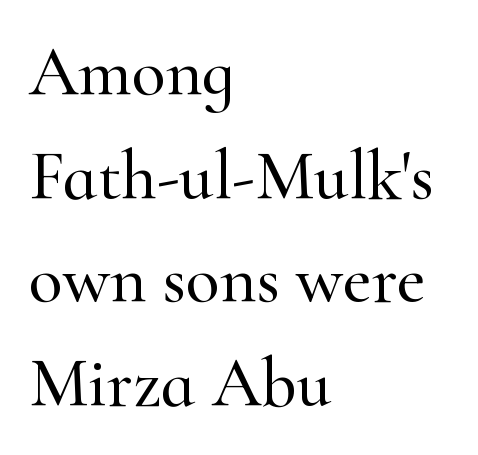
Interline gaps are of average width in this sample. This sample uses a serif face. A typesetter would call this proportional, since set widths differ per character. This rendering uses left alignment, leaving the right contour irregular. Look at the tracking — it's just the regular setting, nothing added. Check the space under the baseline: it is left empty.
